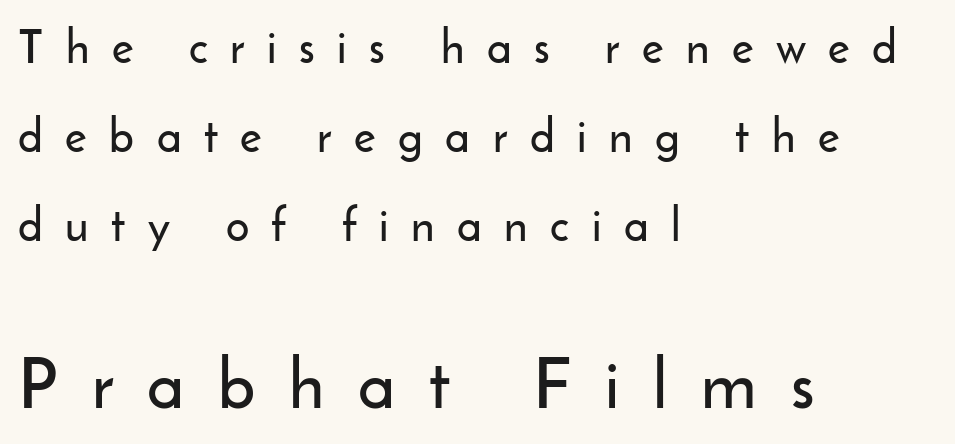
Q: Is the text italic (slanted)? A: No, it is upright.
Q: Is the typeface a serif or a sans-serif typeface? A: Sans-serif.
Q: Is the text underlined? A: No.
Q: How is the paragraph aligned? A: Left-aligned.
Q: Is the spacing between letters normal or unusually wide? A: Unusually wide.
Q: Is the spacing between lines tight, normal or loose? A: Loose.
Q: Which block of text is set in a larger size, the first (top) or the second (bottom)? A: The second (bottom) one.
Q: Width (condensed, normal, or wide)? A: Normal.
Q: Stroke contrast? A: Low.
Q: x-height? A: Small.
Q: Monospaced? A: No.
